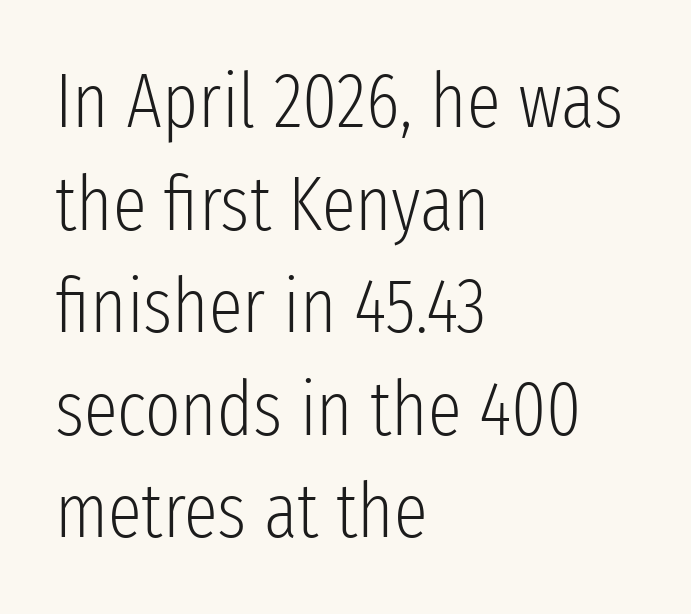
The image shows 76 px light, condensed sans-serif type, upright; set left-aligned, normal line spacing (1.35x), normal letter spacing, not underlined; low stroke contrast and a medium x-height.
